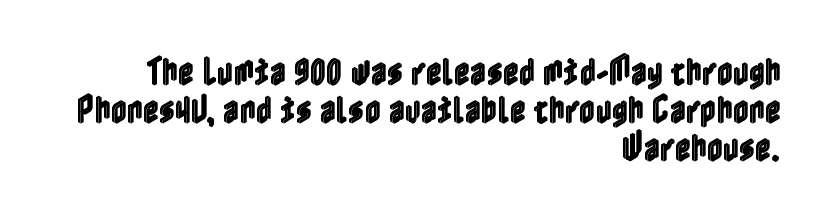
Q: Is the text italic (slanted)? A: No, it is upright.
Q: Is the text underlined? A: No.
Q: How is the paragraph aligned? A: Right-aligned.
Q: Is the spacing between letters normal or unusually wide? A: Normal.
Q: Width (condensed, normal, or wide)? A: Condensed.
Q: x-height? A: Medium.
